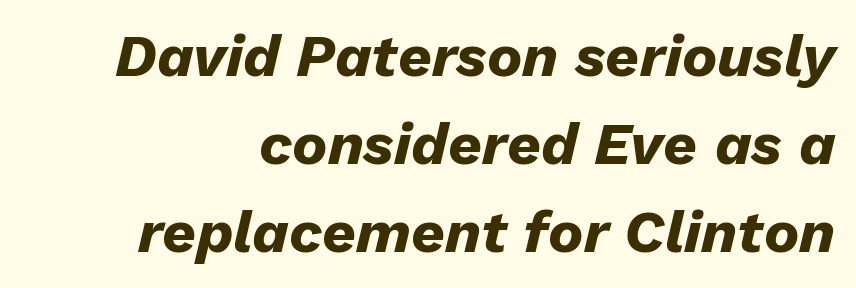
Q: Is the text bold? A: Yes.
Q: Is the text italic (slanted)? A: Yes, it leans right by about 13 degrees.
Q: Is the text underlined? A: No.
Q: Is the spacing between letters normal or unusually wide? A: Normal.
Q: Is the spacing between lines tight, normal or loose? A: Normal.
Q: Width (condensed, normal, or wide)? A: Normal.
Q: Stroke contrast? A: Low.
Q: x-height? A: Medium.
Q: Monospaced? A: No.
